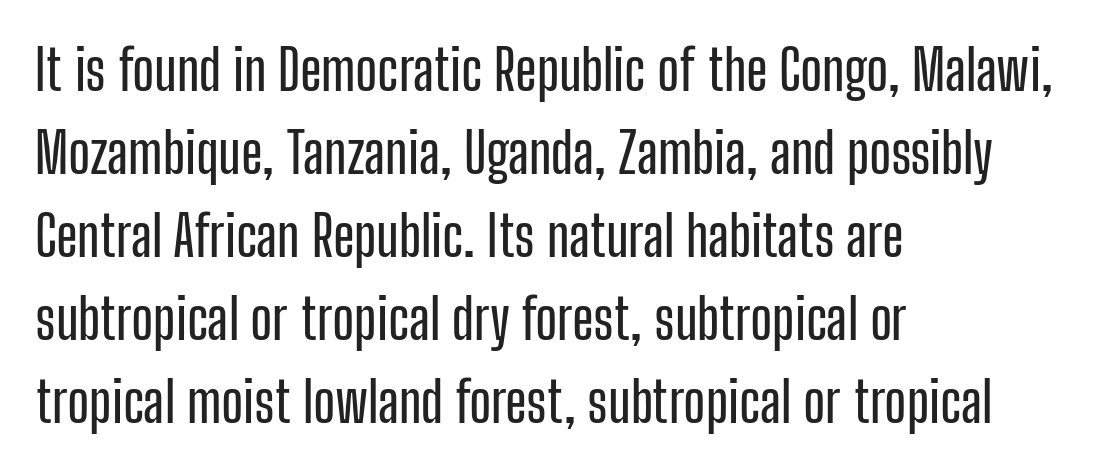
Q: Is the text italic (slanted)? A: No, it is upright.
Q: Is the typeface a serif or a sans-serif typeface? A: Sans-serif.
Q: Is the text underlined? A: No.
Q: How is the paragraph aligned? A: Left-aligned.
Q: Is the spacing between letters normal or unusually wide? A: Normal.
Q: Is the spacing between lines tight, normal or loose? A: Normal.
Q: Width (condensed, normal, or wide)? A: Condensed.
Q: Stroke contrast? A: Low.
Q: x-height? A: Medium.
Q: Monospaced? A: No.
